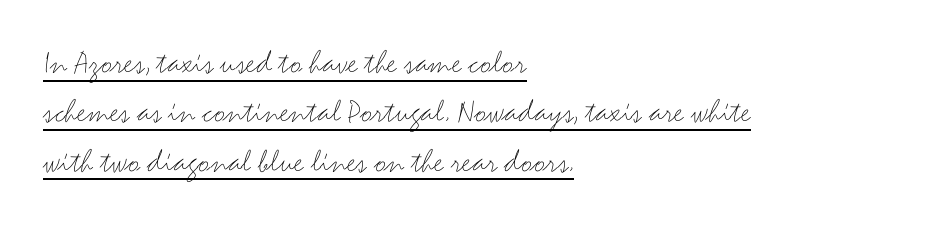
The lettering is marked with a stroke running underneath it. The rag falls on the right side of this text block. Inter-character spacing is left at the font's built-in metrics.
